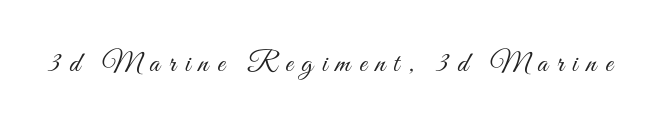
The image shows 29 px light, condensed type; set unusually wide letter spacing (+0.3 em), not underlined; medium stroke contrast and a small x-height.
